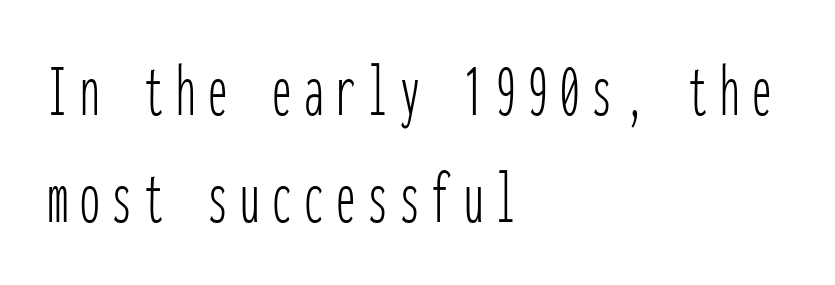
The image shows 78 px thin, condensed sans-serif type, upright, monospaced; set left-aligned, normal line spacing (1.37x), not underlined; low stroke contrast and a medium x-height.
